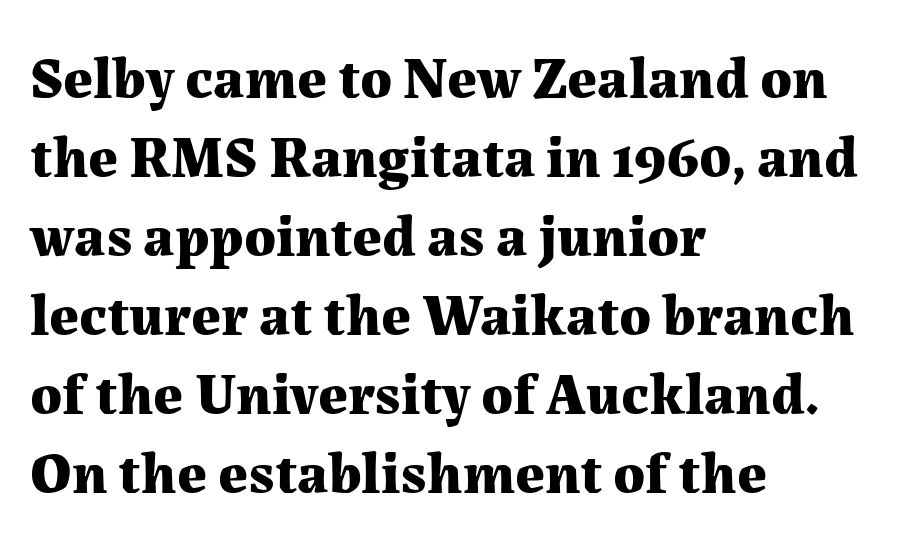
The image shows 59 px bold serif type, upright; set left-aligned, normal line spacing (1.34x), normal letter spacing, not underlined; medium stroke contrast and a medium x-height.
